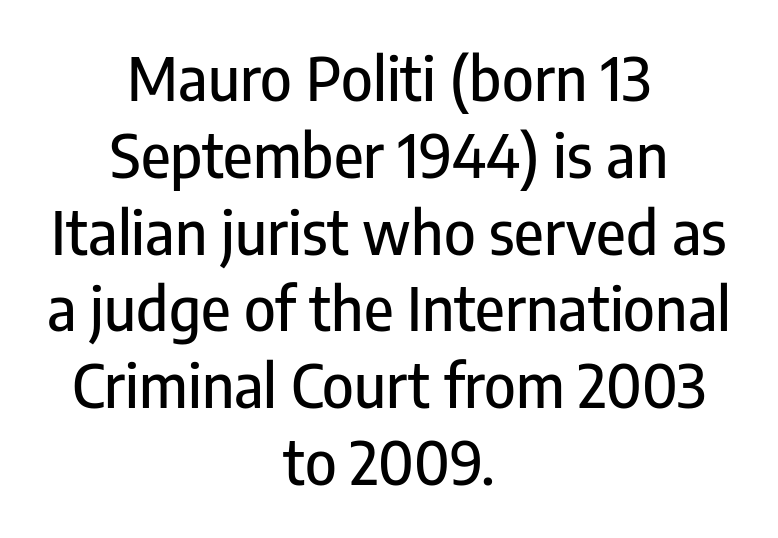
Q: Is the text italic (slanted)? A: No, it is upright.
Q: Is the typeface a serif or a sans-serif typeface? A: Sans-serif.
Q: Is the text underlined? A: No.
Q: How is the paragraph aligned? A: Centered.
Q: Is the spacing between letters normal or unusually wide? A: Normal.
Q: Is the spacing between lines tight, normal or loose? A: Normal.
Q: Width (condensed, normal, or wide)? A: Condensed.
Q: Stroke contrast? A: Low.
Q: x-height? A: Medium.
Q: Monospaced? A: No.
